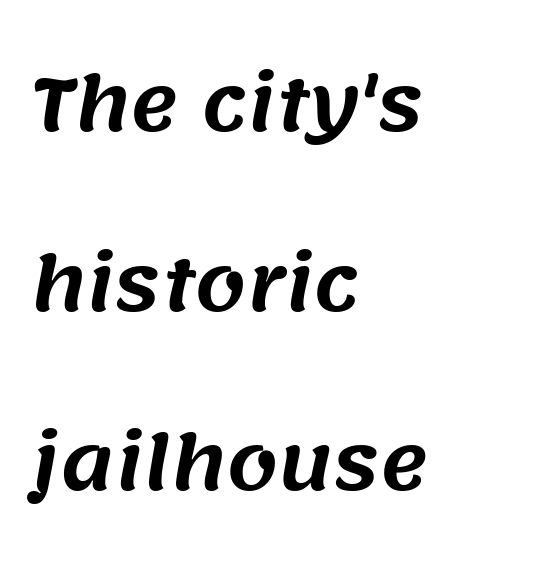
{"serif": "no", "width": "normal", "stroke_contrast": "medium", "x_height": "large", "monospaced": "no", "underline": "no", "align": "left", "line_spacing": "loose", "line_spacing_ratio": 2.46, "letter_spacing": "normal", "letter_spacing_em": 0.0, "glyph_px": 73}
